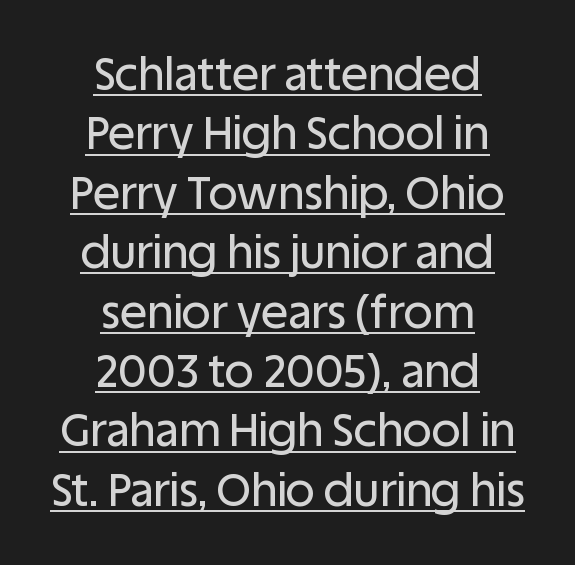
The image shows 45 px sans-serif type, upright; set centered, normal line spacing (1.32x), normal letter spacing, underlined; low stroke contrast and a large x-height.
